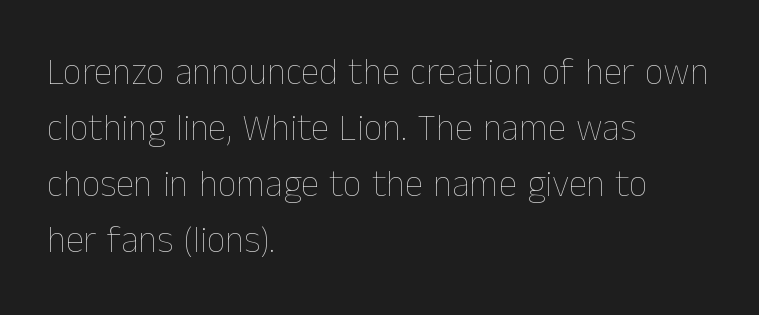
Interline gaps are of average width in this sample. Words appear dense and cohesive because spacing is normal. Is there any slant? The stems are plumb. These lines are rendered in a variable-pitch font. A classic flush-left, rag-right setting is used for this passage.
